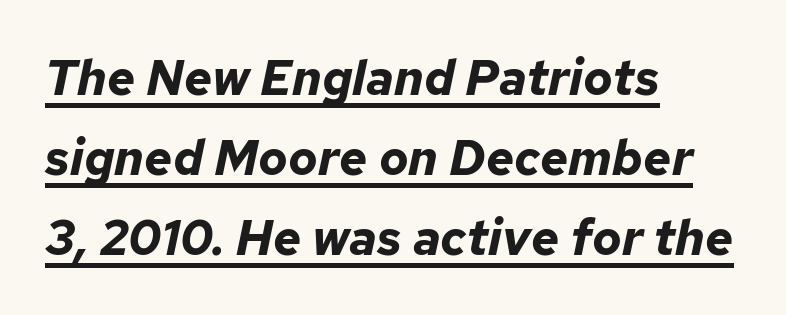
Q: Is the text bold? A: Yes.
Q: Is the text italic (slanted)? A: Yes, it leans right by about 12 degrees.
Q: Is the text underlined? A: Yes.
Q: How is the paragraph aligned? A: Left-aligned.
Q: Is the spacing between letters normal or unusually wide? A: Normal.
Q: Is the spacing between lines tight, normal or loose? A: Normal.
Q: Width (condensed, normal, or wide)? A: Normal.
Q: Stroke contrast? A: Low.
Q: x-height? A: Medium.
Q: Monospaced? A: No.
